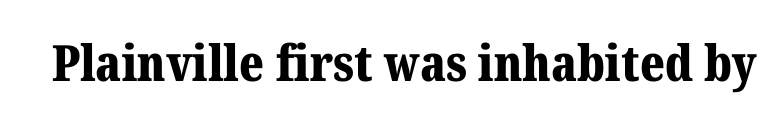
The image shows 50 px bold serif type, upright; set normal letter spacing, not underlined; medium stroke contrast and a medium x-height.
